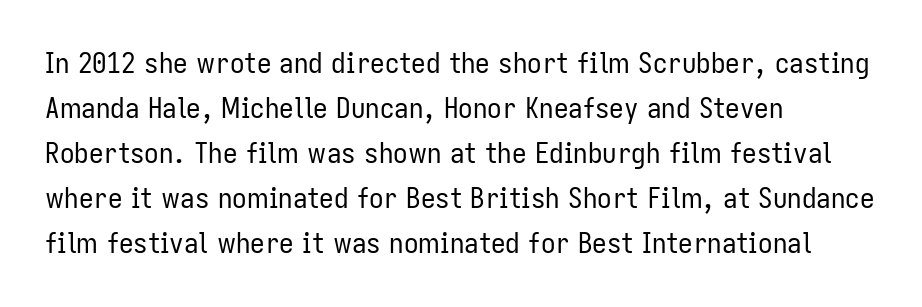
Rule under the text: the space is simply empty. Character widths vary here, with narrow letters taking less room than wide ones. Bold? No — there's no thickening of the strokes. The axis of the letterforms is exactly vertical.
